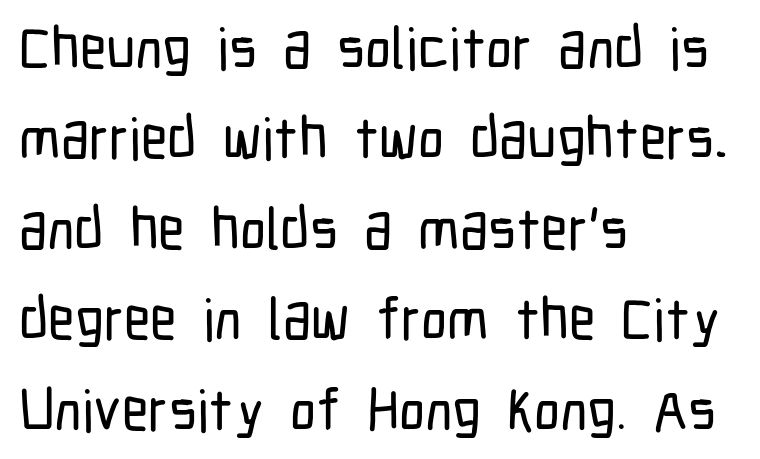
The area under the type is left untouched. The rendering anchors every line to the left-hand side. Nothing sits at the stroke ends, so this counts as sans-serif. You can tell it's not italic because the verticals are truly vertical. Do the characters align in a grid? No, the font is proportional. Each word holds together tightly as a unit, with standard inter-letter gaps.
